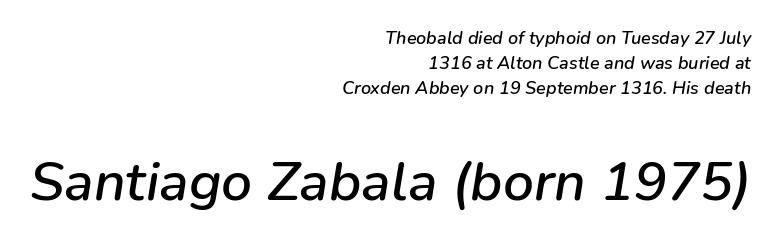
The letters are slanted; this is an italic face. The gap between lines stays unmarked. In this sample the second text group is rendered at the bigger scale. Do the characters align in a grid? No, the font is proportional.
